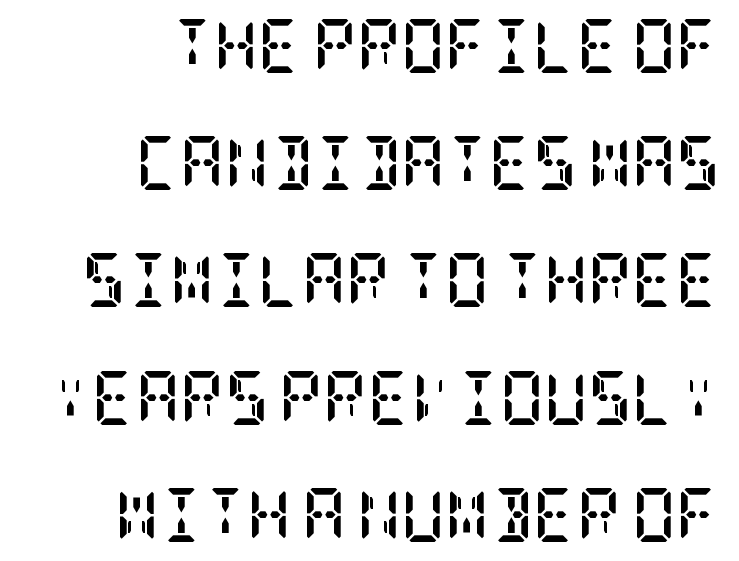
{"serif": "yes", "italic": "no", "bold": "yes", "weight": "semibold", "width": "condensed", "stroke_contrast": "low", "x_height": "large", "underline": "no", "align": "right", "line_spacing": "loose", "line_spacing_ratio": 2.17, "letter_spacing": "normal", "letter_spacing_em": 0.0, "glyph_px": 54}
